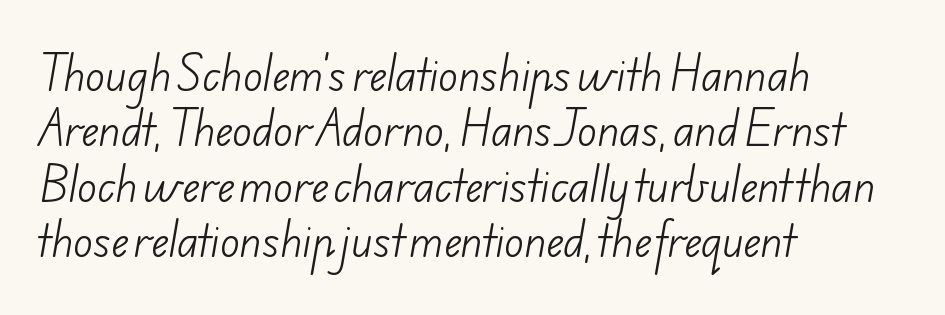
Serifs: no, the terminals of the letterforms are clean. The words here are not underlined. Visually the block forms a straight wall on the left and a jagged coastline on the right. Normally led — the rows are evenly, conventionally spaced. The strokes are not fattened; the text isn't bold.
